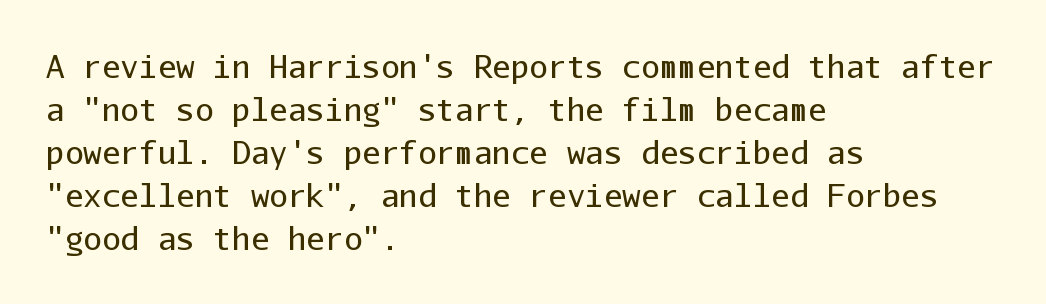
The image shows 31 px regular-weight sans-serif type, upright, monospaced; set left-aligned, normal line spacing (1.39x), normal letter spacing, not underlined; low stroke contrast and a medium x-height.
